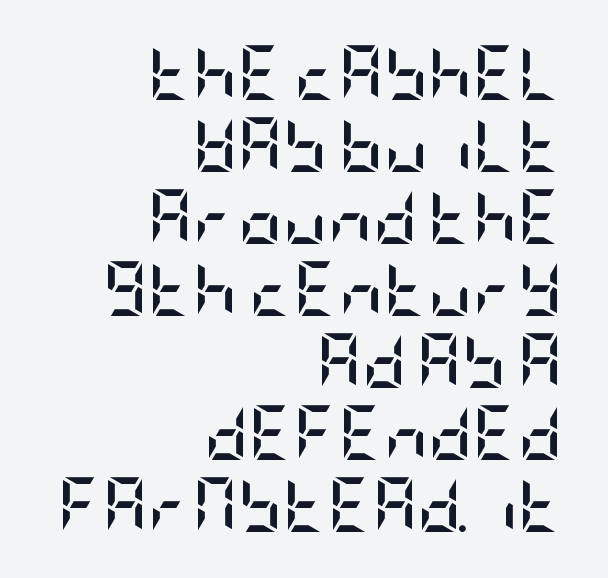
{"serif": "no", "italic": "no", "bold": "yes", "weight": "semibold", "width": "condensed", "stroke_contrast": "low", "x_height": "large", "underline": "no", "align": "right", "line_spacing": "normal", "line_spacing_ratio": 1.31, "letter_spacing": "normal", "letter_spacing_em": 0.0, "glyph_px": 55}
